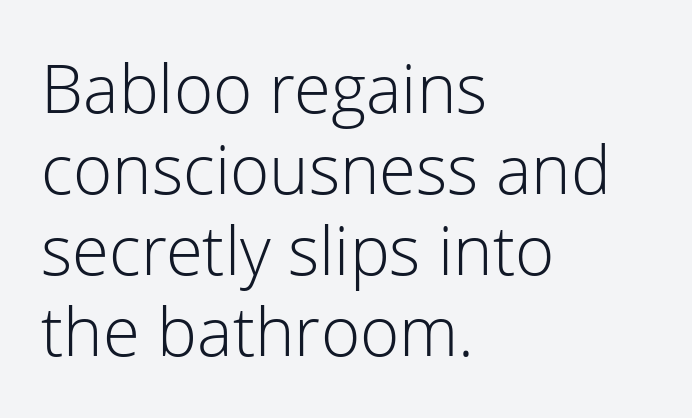
Q: Is the text bold? A: No.
Q: Is the text italic (slanted)? A: No, it is upright.
Q: Is the typeface a serif or a sans-serif typeface? A: Sans-serif.
Q: Is the text underlined? A: No.
Q: How is the paragraph aligned? A: Left-aligned.
Q: Is the spacing between letters normal or unusually wide? A: Normal.
Q: Width (condensed, normal, or wide)? A: Normal.
Q: Stroke contrast? A: Low.
Q: x-height? A: Medium.
Q: Monospaced? A: No.
